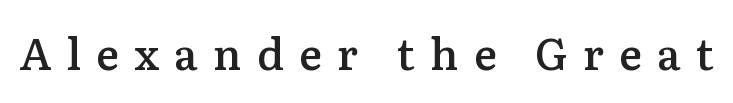
{"serif": "yes", "italic": "no", "bold": "semi", "weight": "semibold", "width": "normal", "stroke_contrast": "low", "x_height": "medium", "monospaced": "no", "underline": "no", "letter_spacing": "wide", "letter_spacing_em": 0.35, "glyph_px": 43}
